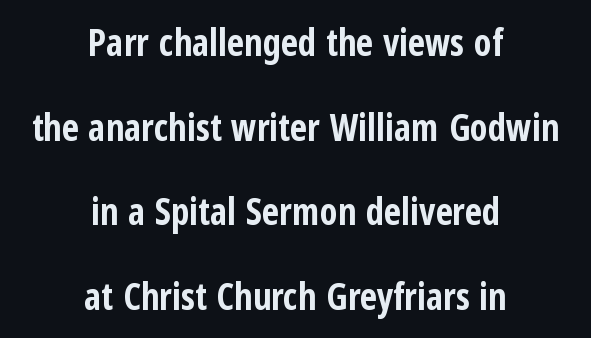
A student would call this center alignment; a typographer would say set centered. Notice how thick the strokes are: this is what a full bold looks like. The line-height multiplier appears high, well above default. Just letters on the line, the space beneath them empty. Short note: letters normally spaced. You could not count columns in this text — the font is proportionally spaced.
